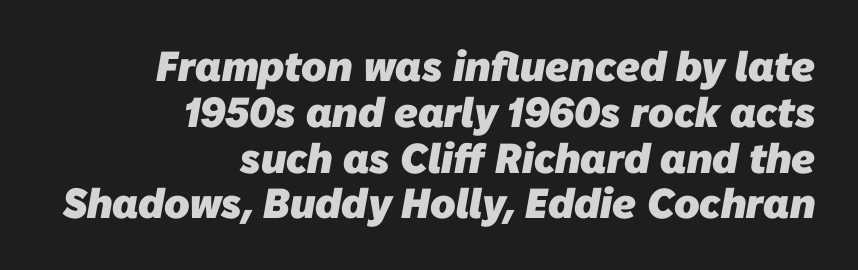
Type style note: lacks serifs. These words are printed bold, with thick strokes throughout. The face used here is proportionally spaced, like ordinary book or web type. Glyph-to-glyph distance matches everyday printed text. Reading down the block, your eye finds every line finishing at a fixed right position.
